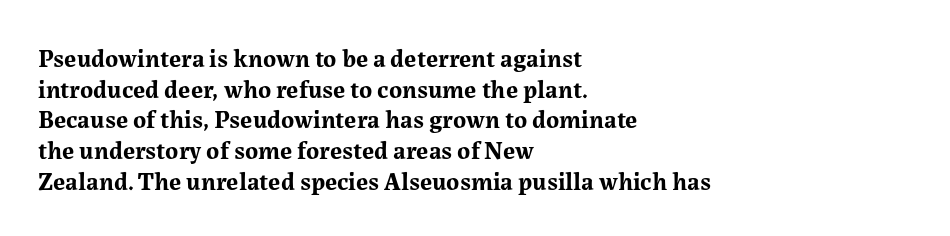
{"italic": "no", "bold": "yes", "underline": "no", "align": "left", "line_spacing_ratio": 1.23, "letter_spacing": "normal", "letter_spacing_em": 0.0, "glyph_px": 25}
